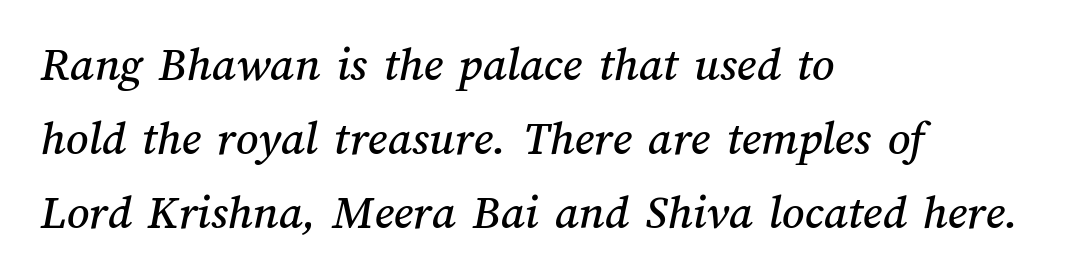
Q: Is the text underlined? A: No.
Q: How is the paragraph aligned? A: Left-aligned.
Q: Is the spacing between letters normal or unusually wide? A: Normal.
Q: Is the spacing between lines tight, normal or loose? A: Normal.
Q: Width (condensed, normal, or wide)? A: Normal.
Q: Stroke contrast? A: Medium.
Q: x-height? A: Medium.
Q: Monospaced? A: No.
